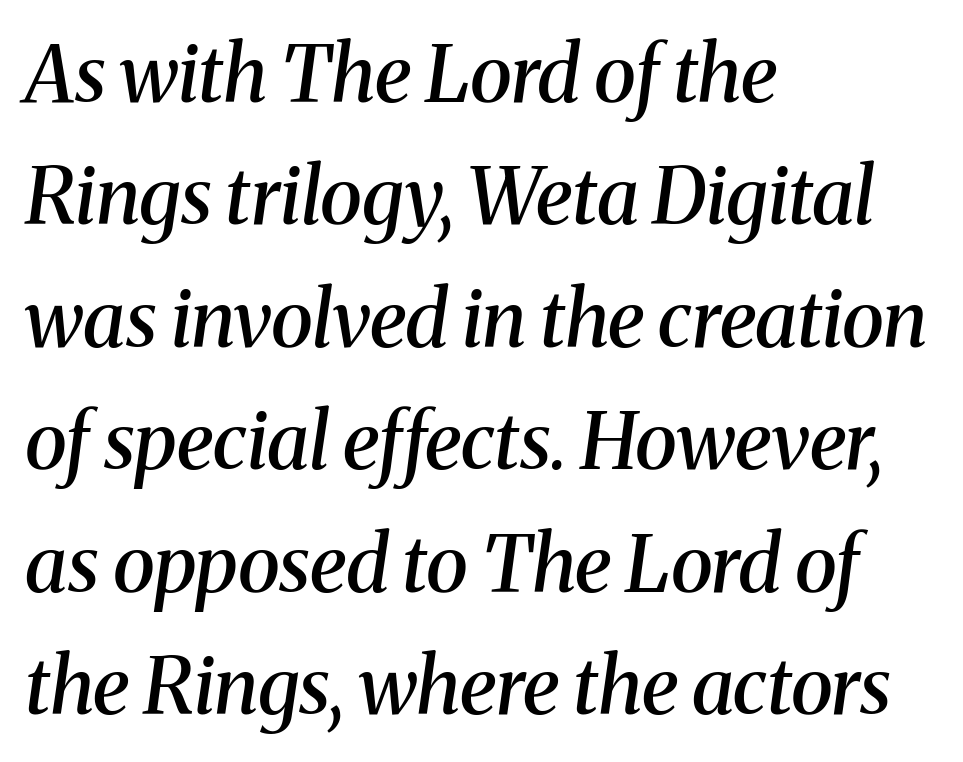
Q: Is the text bold? A: Semi-bold.
Q: Is the text italic (slanted)? A: Yes, it leans right by about 8 degrees.
Q: Is the typeface a serif or a sans-serif typeface? A: Serif.
Q: Is the text underlined? A: No.
Q: How is the paragraph aligned? A: Left-aligned.
Q: Is the spacing between letters normal or unusually wide? A: Normal.
Q: Is the spacing between lines tight, normal or loose? A: Normal.
Q: Width (condensed, normal, or wide)? A: Normal.
Q: Stroke contrast? A: Medium.
Q: x-height? A: Medium.
Q: Monospaced? A: No.
